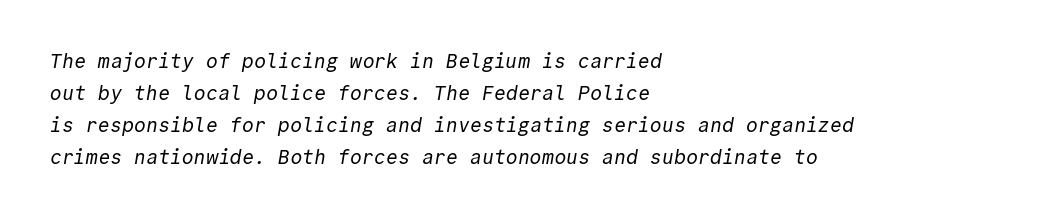
Q: Is the text bold? A: No.
Q: Is the text underlined? A: No.
Q: How is the paragraph aligned? A: Left-aligned.
Q: Is the spacing between letters normal or unusually wide? A: Normal.
Q: Is the spacing between lines tight, normal or loose? A: Normal.
